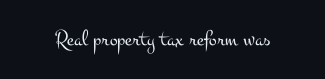
The type is set solid horizontally, with unmodified tracking. Words float on clear page, feet unadorned. A quiet, ordinary-to-light weight characterises the typeface.
